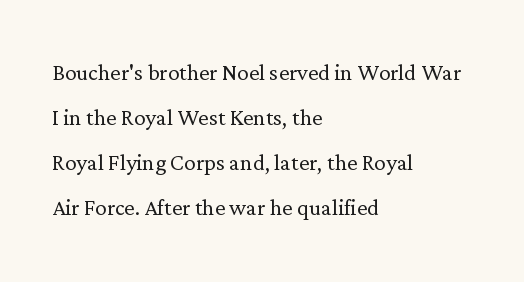
Glance below the letters and you will spot only blank space. This is the regular roman posture of the typeface. Baseline-to-baseline distance is the conventional proportion of letter height. This is not heavy type; no bold has been used. Where is the straight margin? On the left.
